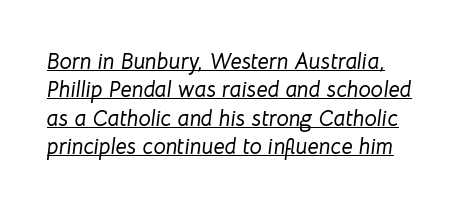
{"italic": "yes", "lean": "right", "slant_degrees": 8, "underline": "yes", "line_spacing": "normal", "line_spacing_ratio": 1.29, "letter_spacing": "normal", "letter_spacing_em": 0.0, "glyph_px": 22}
